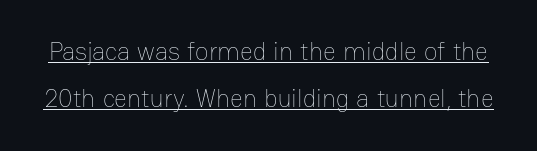
Notice how the stems are strictly vertical — no italics here. No heavy texture on the line: the type isn't bold. A typographer would call this underscored text. Glyph-to-glyph distance matches everyday printed text.
